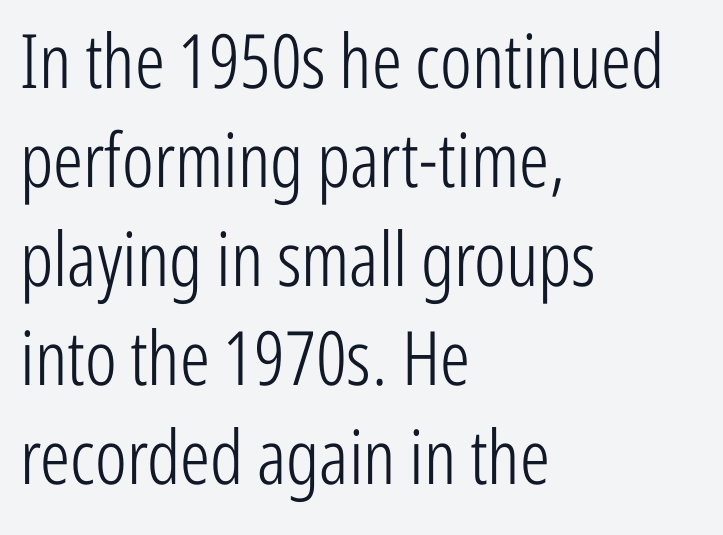
Q: Is the text bold? A: No.
Q: Is the text italic (slanted)? A: No, it is upright.
Q: Is the typeface a serif or a sans-serif typeface? A: Sans-serif.
Q: Is the text underlined? A: No.
Q: How is the paragraph aligned? A: Left-aligned.
Q: Is the spacing between letters normal or unusually wide? A: Normal.
Q: Is the spacing between lines tight, normal or loose? A: Normal.
Q: Width (condensed, normal, or wide)? A: Condensed.
Q: Stroke contrast? A: Low.
Q: x-height? A: Medium.
Q: Monospaced? A: No.
